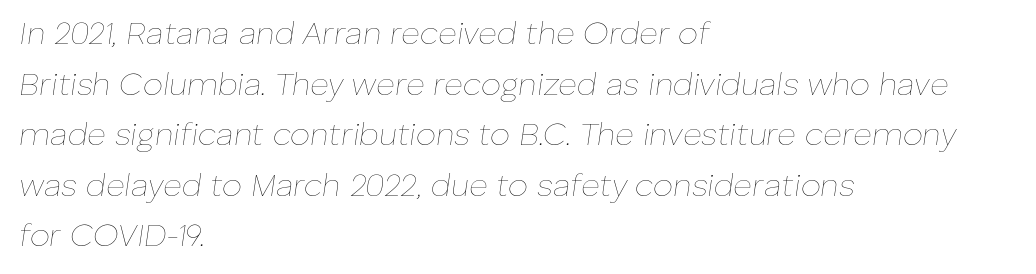
Would a proofreader flag this as italicized? Yes. Casual observation: everything's shoved over to the left. Stems and bowls with no extra thickness — not bold. The letters advance in unequal steps, a hallmark of proportional type. Tracking here is standard; glyphs follow each other at the usual distance. One glance says typical: line gaps are just what's usual.
